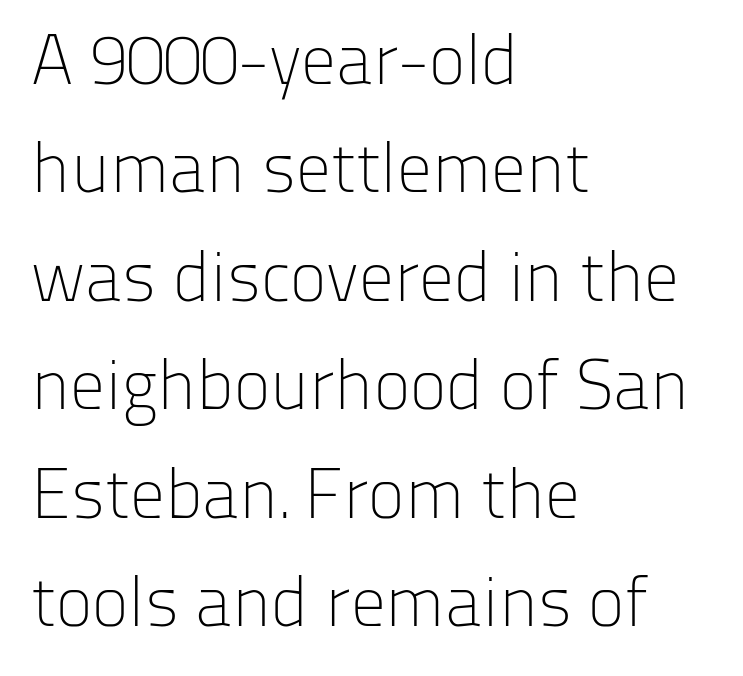
The image shows 70 px light sans-serif type, upright; set left-aligned, normal line spacing (1.55x), normal letter spacing, not underlined; low stroke contrast and a medium x-height.
